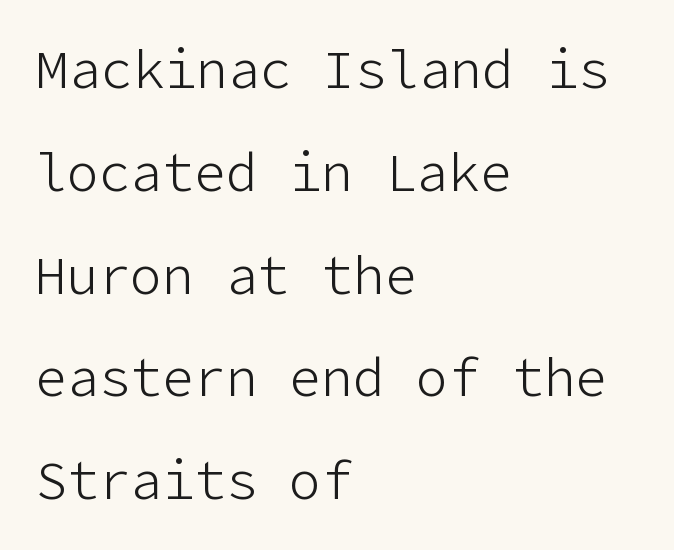
Widely set lines give the paragraph a tall, airy silhouette. Notice how the passage keeps a crisp vertical edge on the left only. Descenders are the only things crossing below the line. Characters follow at the spacing the type designer built in. Letterform terminals end flat and unadorned throughout the passage.
